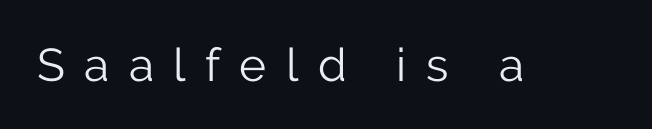
Q: Is the text bold? A: No.
Q: Is the text italic (slanted)? A: No, it is upright.
Q: Is the typeface a serif or a sans-serif typeface? A: Sans-serif.
Q: Is the text underlined? A: No.
Q: Is the spacing between letters normal or unusually wide? A: Unusually wide.
Q: Width (condensed, normal, or wide)? A: Normal.
Q: Stroke contrast? A: Low.
Q: x-height? A: Medium.
Q: Monospaced? A: No.
